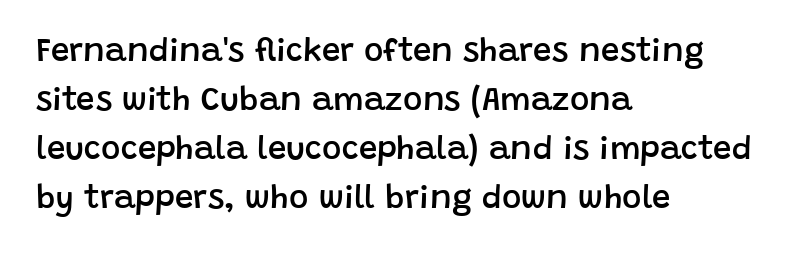
The image shows 33 px semibold sans-serif type, upright; set left-aligned, normal line spacing (1.48x), normal letter spacing, not underlined; low stroke contrast and a large x-height.
